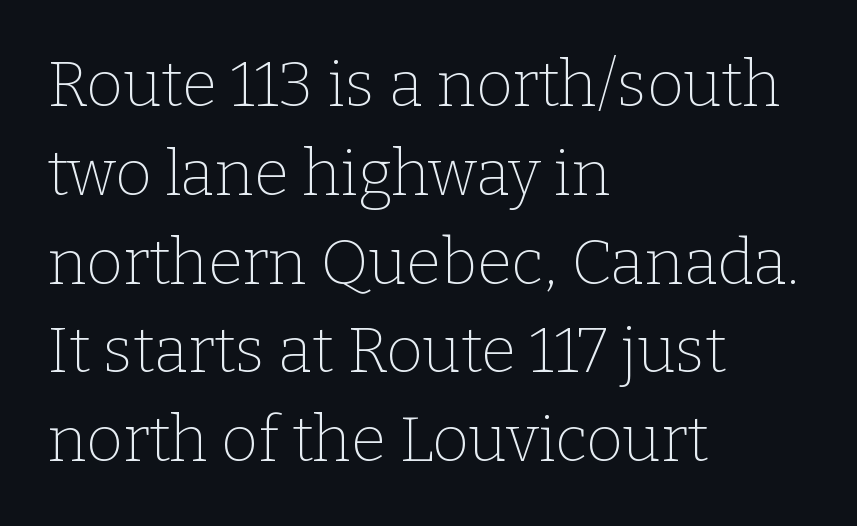
The image shows 63 px thin serif type, upright; set left-aligned, normal line spacing (1.41x), normal letter spacing, not underlined; low stroke contrast and a medium x-height.
